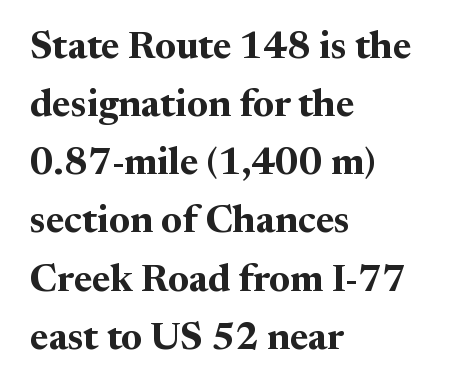
The image shows 38 px bold serif type, upright; set left-aligned, normal line spacing (1.53x), normal letter spacing, not underlined; medium stroke contrast and a medium x-height.
